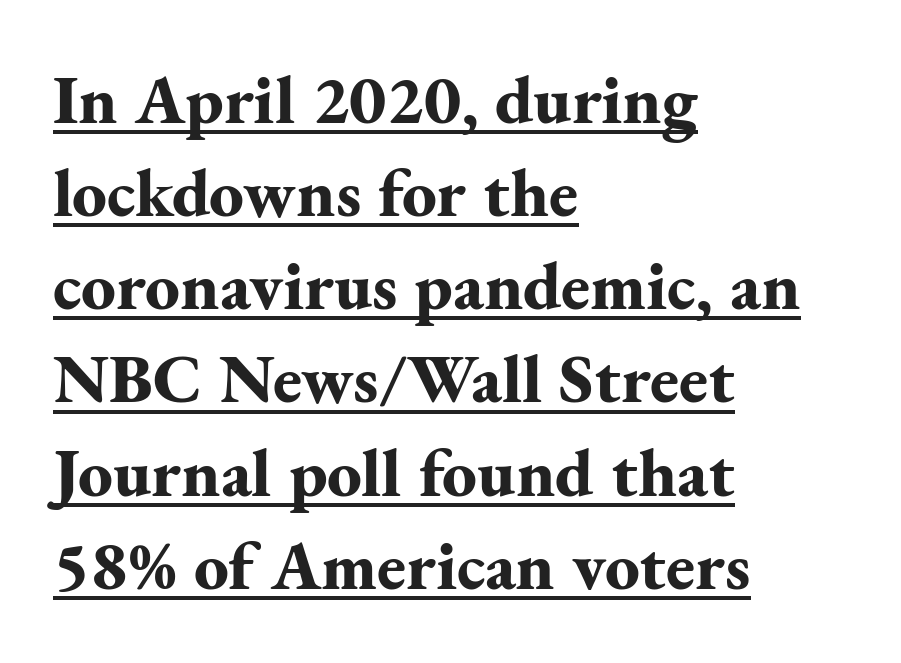
{"serif": "yes", "italic": "no", "bold": "yes", "weight": "bold", "width": "normal", "stroke_contrast": "medium", "x_height": "small", "monospaced": "no", "underline": "yes", "align": "left", "line_spacing": "normal", "line_spacing_ratio": 1.35, "letter_spacing": "normal", "letter_spacing_em": 0.0, "glyph_px": 69}
